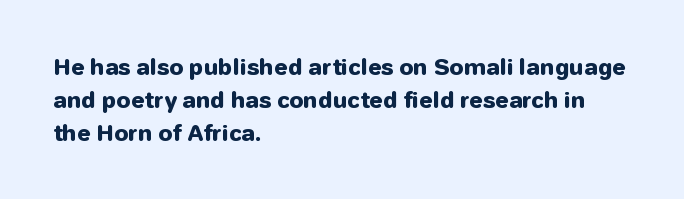
Nobody touched the tracking dial on this one. Alignment: flush left. Tall strokes in this sample are plumb rather than angled. Weight: bold.
